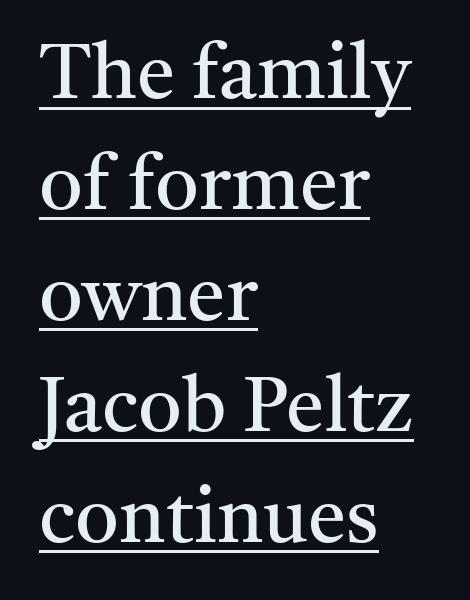
Q: Is the text bold? A: No.
Q: Is the text italic (slanted)? A: No, it is upright.
Q: Is the typeface a serif or a sans-serif typeface? A: Serif.
Q: Is the text underlined? A: Yes.
Q: How is the paragraph aligned? A: Left-aligned.
Q: Is the spacing between letters normal or unusually wide? A: Normal.
Q: Is the spacing between lines tight, normal or loose? A: Normal.
Q: Width (condensed, normal, or wide)? A: Normal.
Q: Stroke contrast? A: Medium.
Q: x-height? A: Medium.
Q: Monospaced? A: No.
